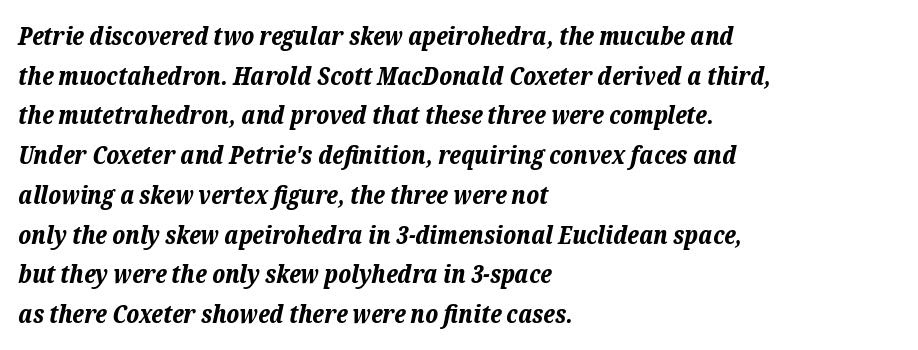
Q: Is the text bold? A: Yes.
Q: Is the text italic (slanted)? A: Yes, it leans right by about 12 degrees.
Q: Is the text underlined? A: No.
Q: How is the paragraph aligned? A: Left-aligned.
Q: Is the spacing between letters normal or unusually wide? A: Normal.
Q: Is the spacing between lines tight, normal or loose? A: Normal.
